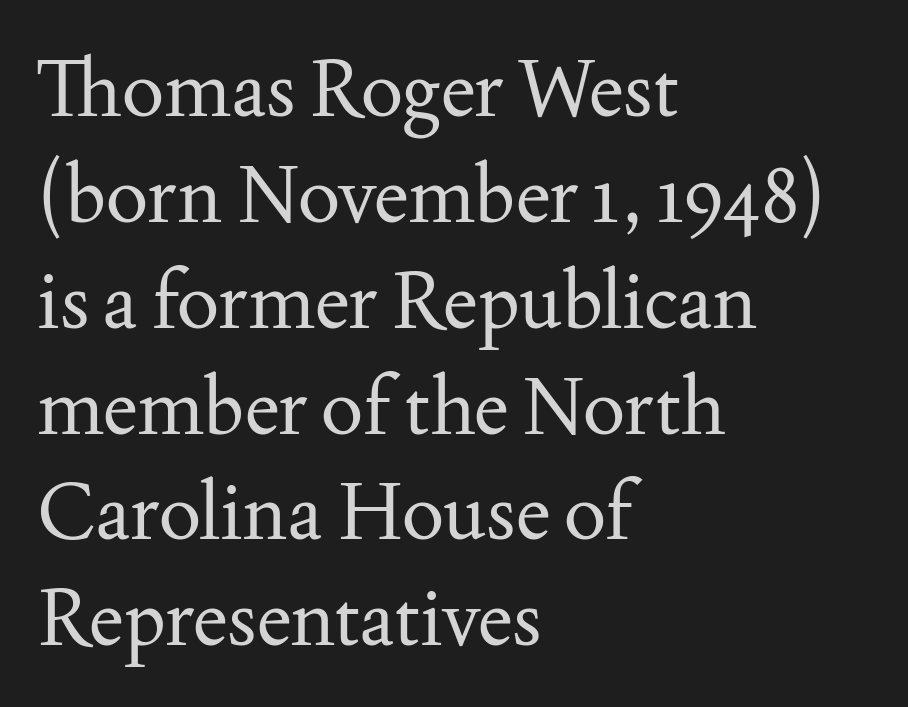
The image shows 79 px regular-weight serif type, upright; set left-aligned, normal line spacing (1.34x), normal letter spacing, not underlined; medium stroke contrast and a small x-height.
